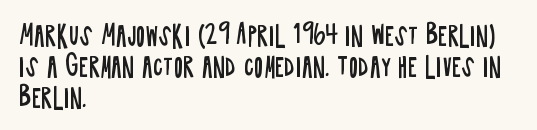
{"italic": "no", "bold": "no", "underline": "no", "align": "left", "line_spacing_ratio": 1.24, "letter_spacing": "normal", "letter_spacing_em": 0.0, "glyph_px": 25}
